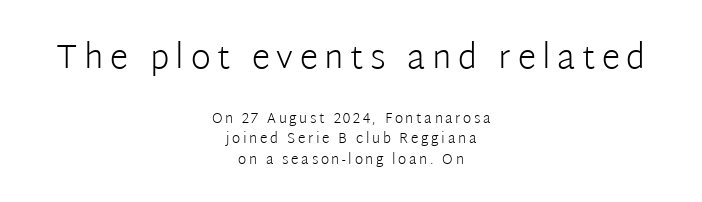
The image shows 34 px light sans-serif type, upright; set centered, normal line spacing (1.48x), not underlined; the first (top) block is 2.43x larger; low stroke contrast and a medium x-height.
